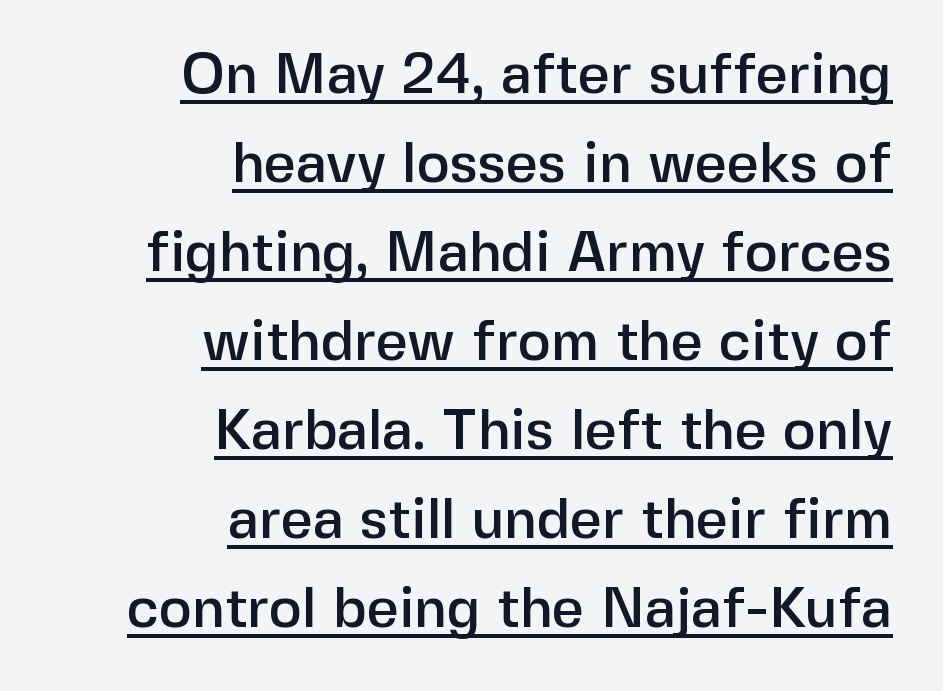
{"serif": "no", "italic": "no", "width": "normal", "stroke_contrast": "low", "x_height": "medium", "monospaced": "no", "underline": "yes", "align": "right", "line_spacing": "normal", "line_spacing_ratio": 1.59, "letter_spacing": "normal", "letter_spacing_em": 0.0, "glyph_px": 56}
